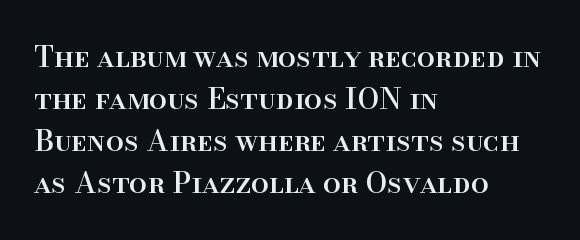
The image shows 29 px serif type, upright; set left-aligned, normal line spacing (1.45x), normal letter spacing, not underlined; high stroke contrast and a small x-height.
